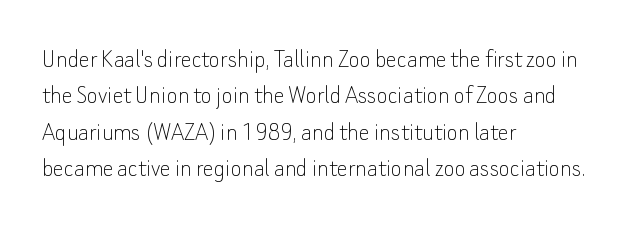
{"italic": "no", "bold": "no", "underline": "no", "align": "left", "line_spacing": "normal", "line_spacing_ratio": 1.35, "letter_spacing": "normal", "letter_spacing_em": 0.0, "glyph_px": 27}
